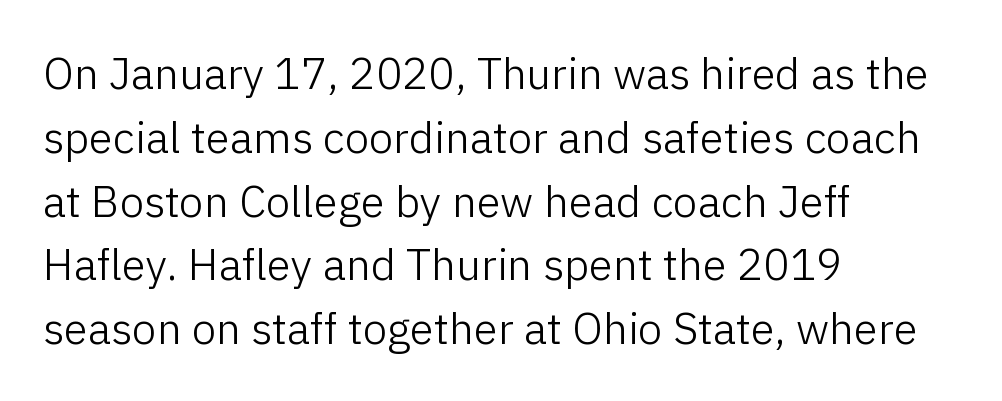
Descenders are the only things crossing below the line. This sample uses plain, unmodified letter spacing. Spacing verdict: proportional, widths tailored to each character. A typesetter would mark this as roman, not italic. In CSS terms this would be text-align: left.
